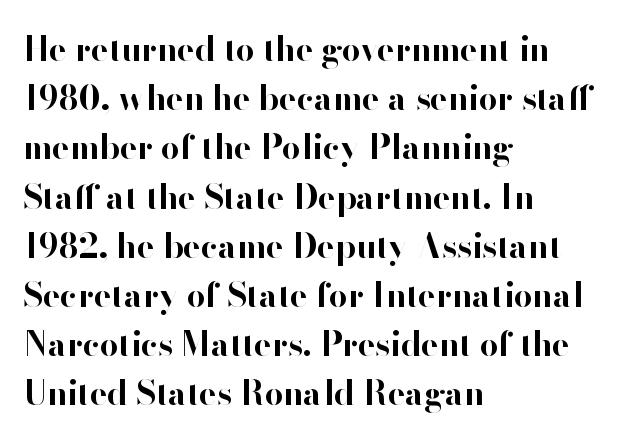
Q: Is the text bold? A: Yes.
Q: Is the text italic (slanted)? A: No, it is upright.
Q: Is the typeface a serif or a sans-serif typeface? A: Sans-serif.
Q: Is the text underlined? A: No.
Q: How is the paragraph aligned? A: Left-aligned.
Q: Is the spacing between letters normal or unusually wide? A: Normal.
Q: Is the spacing between lines tight, normal or loose? A: Normal.
Q: Width (condensed, normal, or wide)? A: Normal.
Q: Stroke contrast? A: High.
Q: x-height? A: Small.
Q: Monospaced? A: No.
